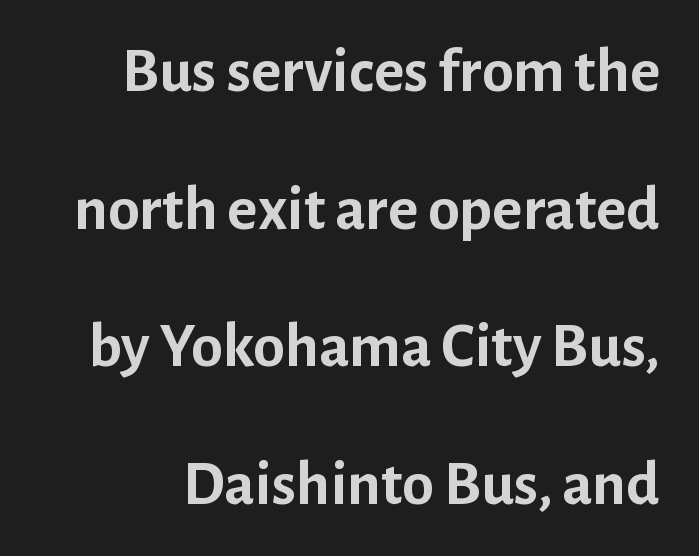
The image shows 64 px semibold sans-serif type, upright; set loose line spacing (2.15x), normal letter spacing, not underlined; low stroke contrast and a medium x-height.
